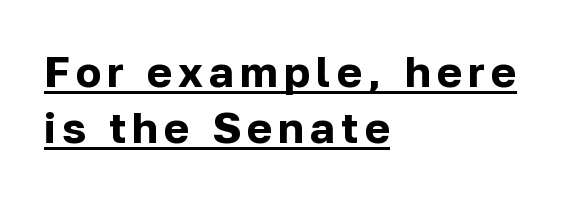
{"serif": "no", "italic": "no", "bold": "yes", "weight": "bold", "width": "normal", "stroke_contrast": "low", "x_height": "medium", "monospaced": "no", "underline": "yes", "align": "left", "line_spacing": "normal", "line_spacing_ratio": 1.3, "glyph_px": 43}
